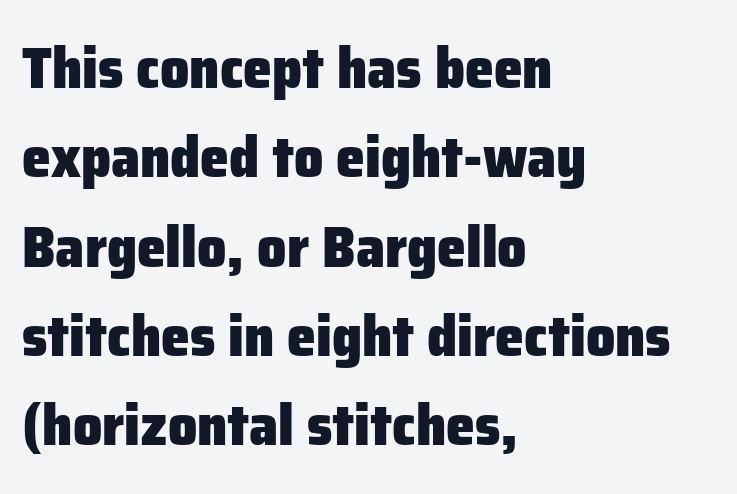
Q: Is the text bold? A: Yes.
Q: Is the text italic (slanted)? A: No, it is upright.
Q: Is the typeface a serif or a sans-serif typeface? A: Sans-serif.
Q: Is the text underlined? A: No.
Q: How is the paragraph aligned? A: Left-aligned.
Q: Is the spacing between letters normal or unusually wide? A: Normal.
Q: Is the spacing between lines tight, normal or loose? A: Normal.
Q: Width (condensed, normal, or wide)? A: Normal.
Q: Stroke contrast? A: Low.
Q: x-height? A: Medium.
Q: Monospaced? A: No.
